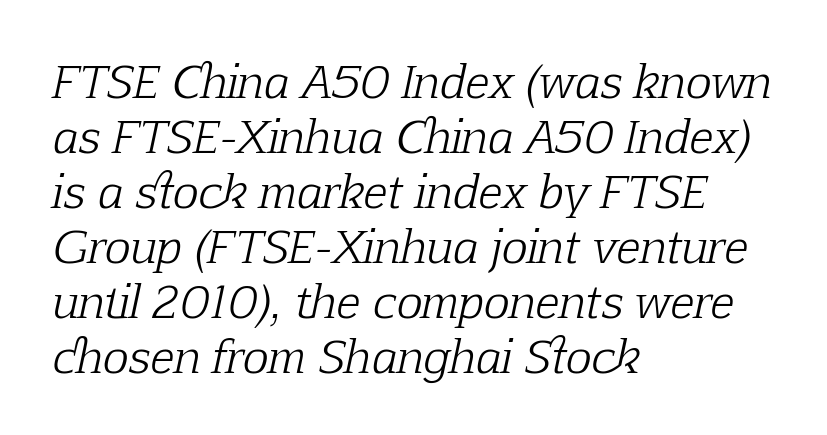
A quiet, ordinary-to-light weight characterises the typeface. The space directly below the letters is spotless. The font's italic variant was chosen for this text. The rendering shows small feet on the letterforms — a serif design. A classic flush-left, rag-right setting is used for this passage. Character widths vary here, with narrow letters taking less room than wide ones.
